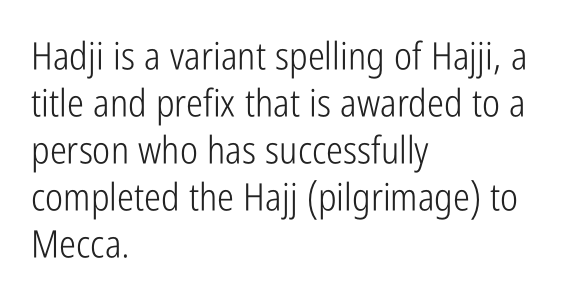
The image shows 38 px light, condensed sans-serif type, upright; set left-aligned, line spacing 1.24x, normal letter spacing, not underlined; low stroke contrast and a medium x-height.
